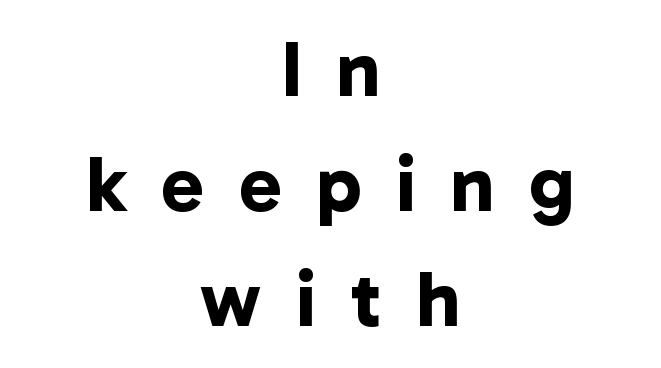
{"serif": "no", "bold": "yes", "weight": "bold", "width": "normal", "stroke_contrast": "low", "x_height": "medium", "monospaced": "no", "underline": "no", "align": "center", "line_spacing": "normal", "line_spacing_ratio": 1.44, "letter_spacing": "wide", "letter_spacing_em": 0.43, "glyph_px": 80}
